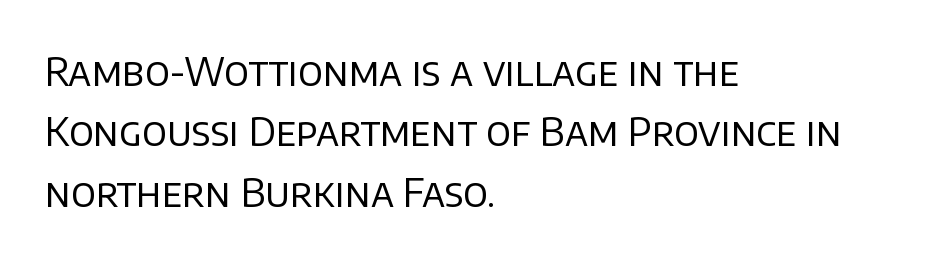
Note the varied advance widths — an 'i' is clearly narrower than an 'm'. Look at the bottom of the vertical strokes: they stop flat, with no serifs. Italic? Not at all — the glyphs are vertical. Only glyphs here, with clear space below each row.
